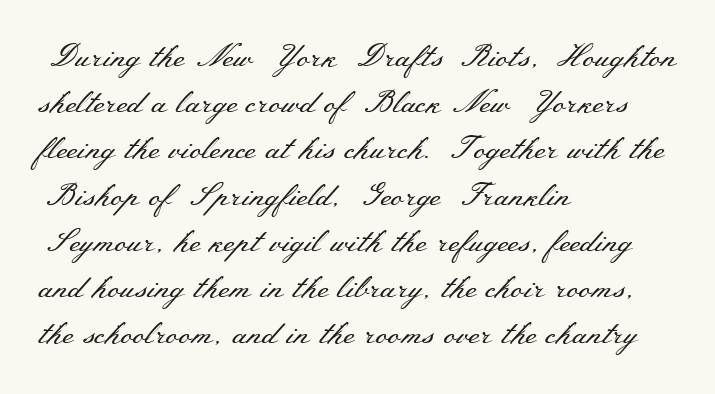
Q: Is the text bold? A: No.
Q: Is the text italic (slanted)? A: Yes.
Q: Is the typeface a serif or a sans-serif typeface? A: Serif.
Q: Is the text underlined? A: No.
Q: How is the paragraph aligned? A: Left-aligned.
Q: Is the spacing between letters normal or unusually wide? A: Normal.
Q: Is the spacing between lines tight, normal or loose? A: Normal.
Q: Width (condensed, normal, or wide)? A: Wide.
Q: Stroke contrast? A: Medium.
Q: x-height? A: Small.
Q: Monospaced? A: No.
